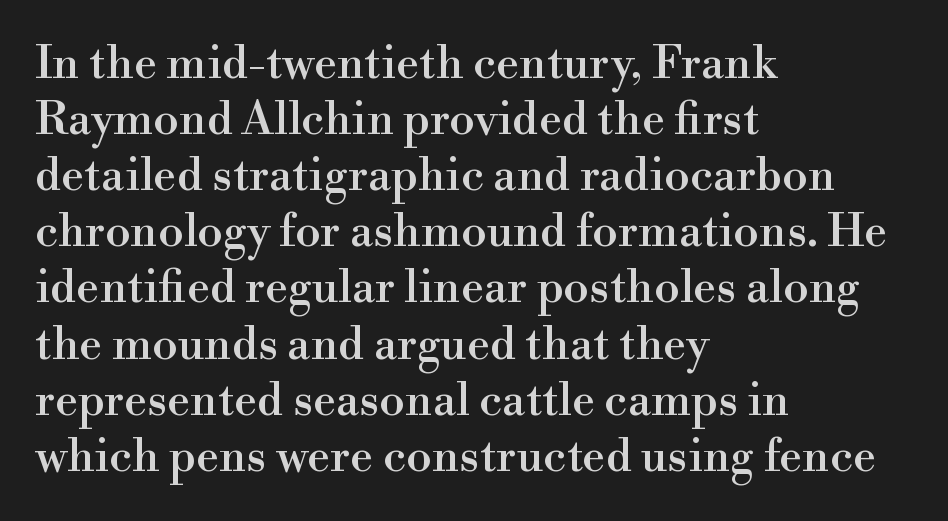
{"serif": "yes", "italic": "no", "width": "normal", "x_height": "small", "monospaced": "no", "underline": "no", "align": "left", "line_spacing_ratio": 1.22, "letter_spacing": "normal", "letter_spacing_em": 0.0, "glyph_px": 46}
